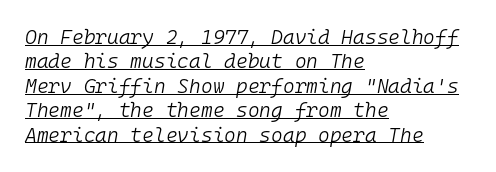
A typographer would call this underscored text. The face looks like a standard text weight, possibly lighter. The axis of the letterforms is tilted away from vertical. Every row of glyphs begins at an identical x-position on the left. The line texture is even and compact thanks to regular tracking.
